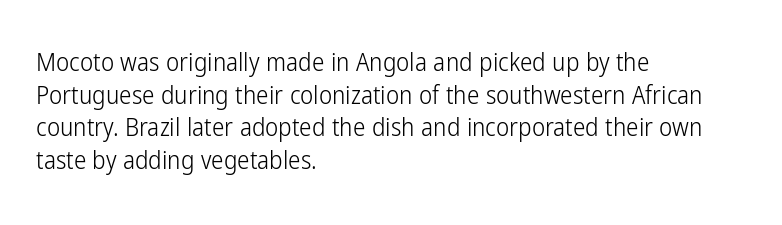
What's the leading like? Ordinary, nothing unusual. The passage shown has conventional tracking throughout. The typography opts for an upright posture over an oblique one. The passage is arranged the way most books set body copy — flush left.
